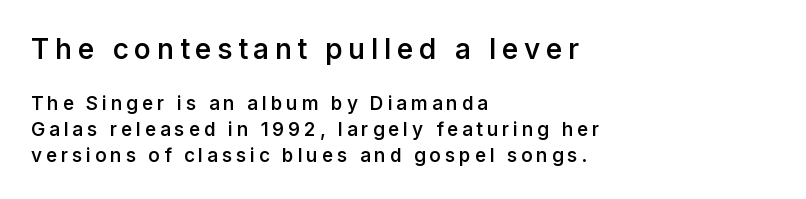
Rendered with straight, roman letterforms. Check where the strokes stop: nothing finishes them off — pure sans. Moderately thickened strokes mark this as semibold type. Typeset ragged right — the left edge is the straight one. If you squint, the top block still reads clearly — it's the larger of the two.
